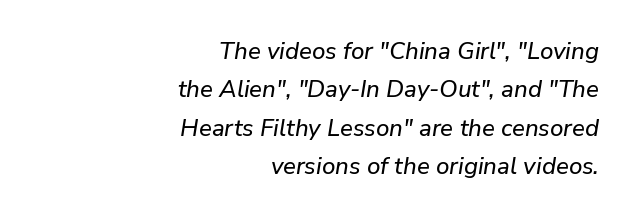
The image shows 24 px text type, italic (leaning right); set right-aligned, normal line spacing (1.6x), normal letter spacing, not underlined.
